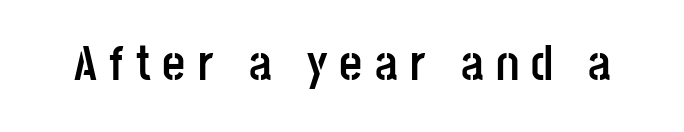
The image shows 50 px semibold, condensed sans-serif type, upright; set unusually wide letter spacing (+0.24 em), not underlined; low stroke contrast and a large x-height.
